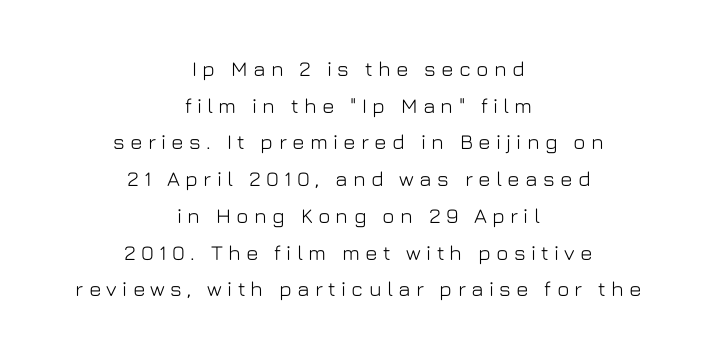
The image shows 21 px text type, upright; set centered, line spacing 1.75x, unusually wide letter spacing (+0.25 em), not underlined.
